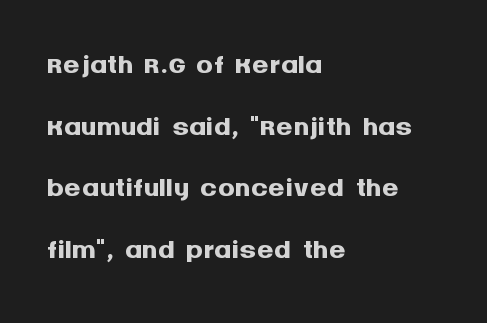
Descenders hang freely into open space. Is there any slant? The stems are plumb. Stroke thickness is high; the sample reads as a true bold. You could not count columns in this text — the font is proportionally spaced. Is the letter spacing exaggerated? No — it looks like the ordinary default. This sample is left-justified, so line endings fall wherever the words run out.
